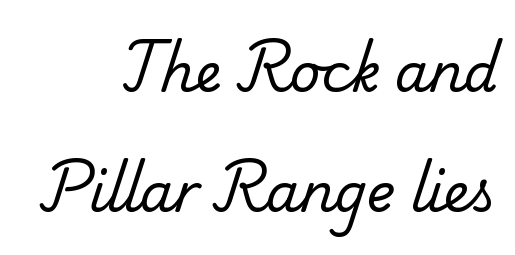
{"serif": "yes", "bold": "no", "weight": "regular", "width": "normal", "stroke_contrast": "low", "x_height": "small", "monospaced": "no", "underline": "no", "align": "right", "line_spacing": "loose", "line_spacing_ratio": 2.27, "letter_spacing": "normal", "letter_spacing_em": 0.0, "glyph_px": 53}
